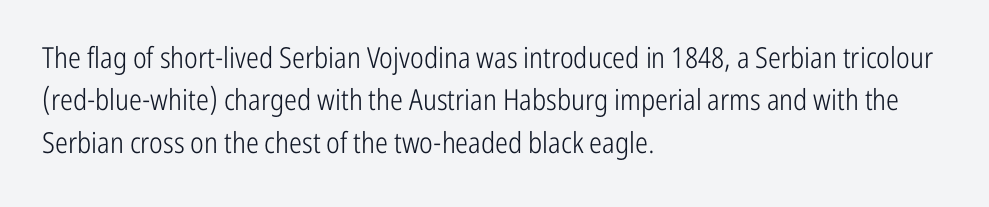
Q: Is the text bold? A: No.
Q: Is the text italic (slanted)? A: No, it is upright.
Q: Is the typeface a serif or a sans-serif typeface? A: Sans-serif.
Q: Is the text underlined? A: No.
Q: How is the paragraph aligned? A: Left-aligned.
Q: Is the spacing between letters normal or unusually wide? A: Normal.
Q: Is the spacing between lines tight, normal or loose? A: Normal.
Q: Width (condensed, normal, or wide)? A: Condensed.
Q: Stroke contrast? A: Low.
Q: x-height? A: Medium.
Q: Monospaced? A: No.
